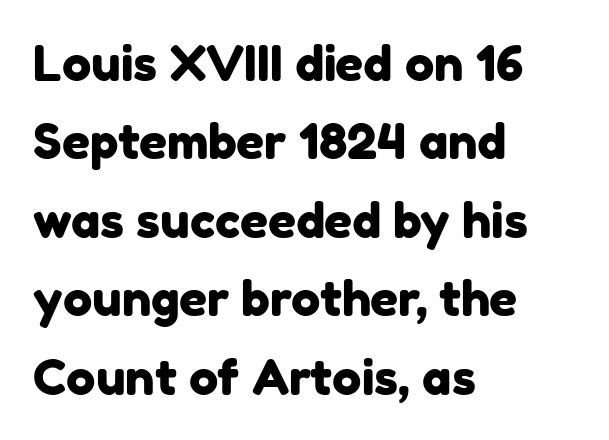
Q: Is the typeface a serif or a sans-serif typeface? A: Sans-serif.
Q: Is the text underlined? A: No.
Q: How is the paragraph aligned? A: Left-aligned.
Q: Is the spacing between letters normal or unusually wide? A: Normal.
Q: Is the spacing between lines tight, normal or loose? A: Normal.
Q: Width (condensed, normal, or wide)? A: Normal.
Q: Stroke contrast? A: Low.
Q: x-height? A: Medium.
Q: Monospaced? A: No.
